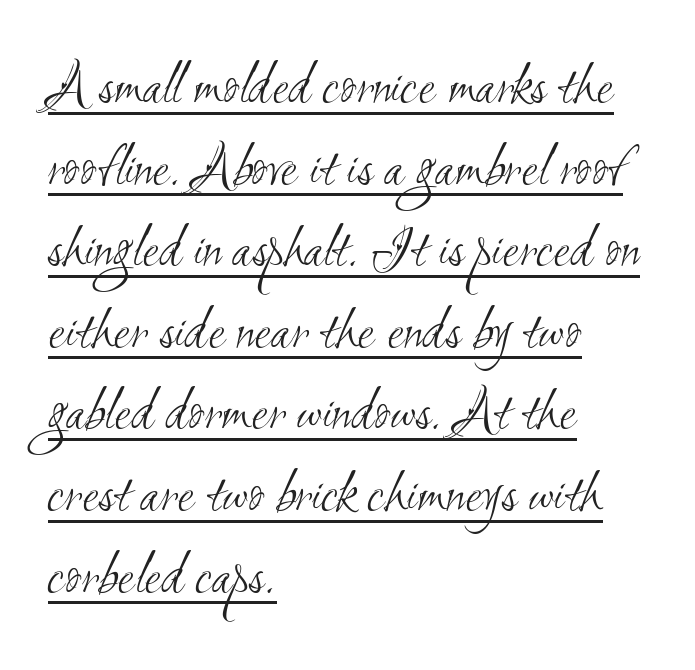
{"serif": "no", "bold": "no", "weight": "light", "width": "condensed", "stroke_contrast": "medium", "x_height": "small", "monospaced": "no", "underline": "yes", "align": "left", "line_spacing": "normal", "line_spacing_ratio": 1.36, "letter_spacing": "normal", "letter_spacing_em": 0.0, "glyph_px": 60}
